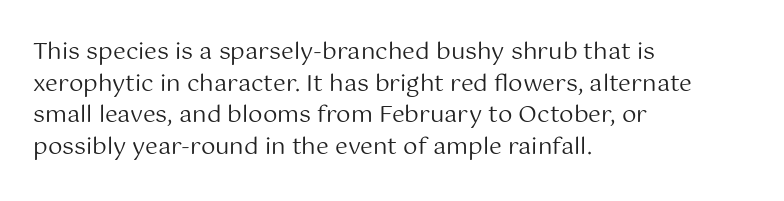
A roman cut, with each character standing at attention. Line spacing here is normal. The text block is weighted toward the left margin, trailing off unevenly rightward. Lines of text with bare space underneath. Nothing unusual about the tracking: characters are spaced as the font intends. A quiet, ordinary-to-light weight characterises the typeface.
